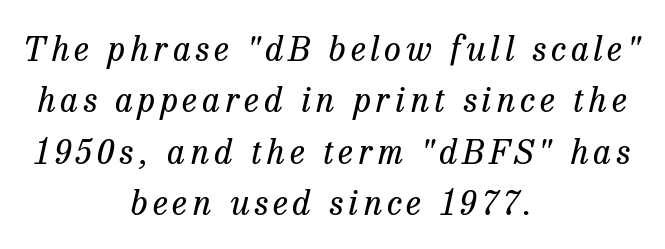
{"serif": "yes", "italic": "yes", "lean": "right", "slant_degrees": 13, "bold": "no", "weight": "regular", "width": "normal", "stroke_contrast": "low", "x_height": "medium", "monospaced": "no", "underline": "no", "align": "center", "line_spacing": "normal", "line_spacing_ratio": 1.51, "glyph_px": 34}
